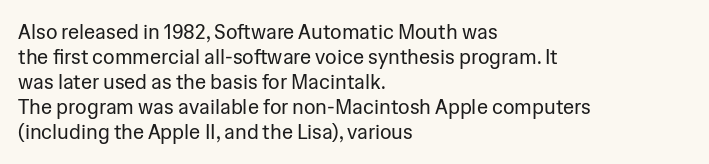
{"italic": "no", "bold": "no", "underline": "no", "align": "left", "line_spacing": "normal", "line_spacing_ratio": 1.25, "letter_spacing": "normal", "letter_spacing_em": 0.0, "glyph_px": 20}
